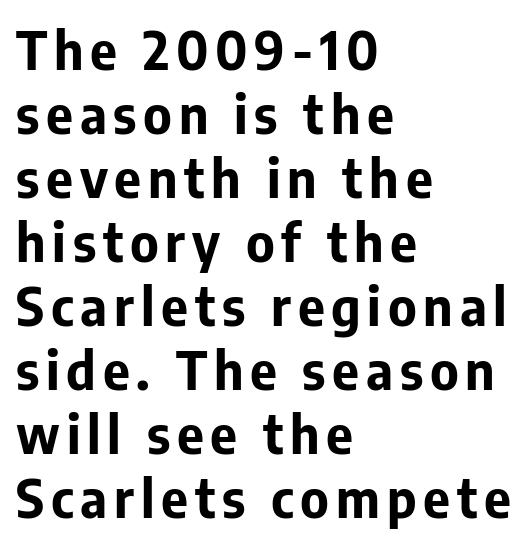
The image shows 52 px bold sans-serif type, upright; set left-aligned, line spacing 1.23x, not underlined; low stroke contrast and a medium x-height.
